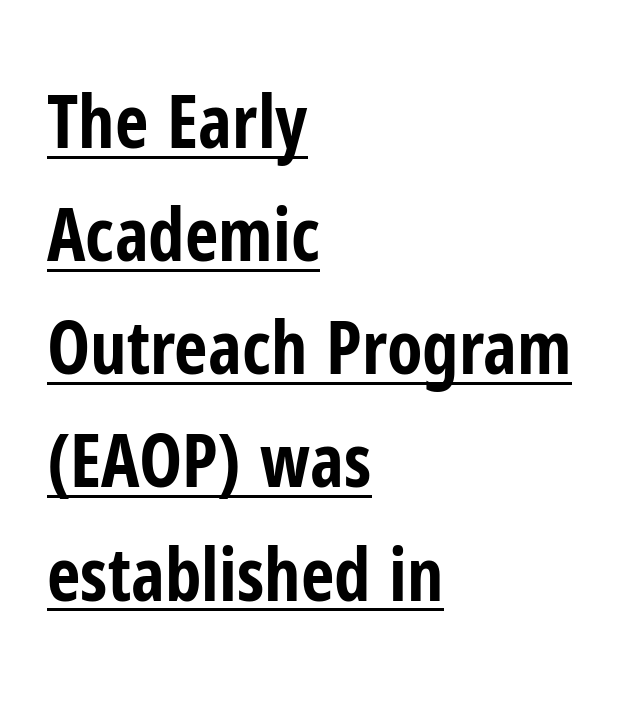
{"serif": "no", "italic": "no", "bold": "yes", "weight": "bold", "width": "condensed", "stroke_contrast": "low", "x_height": "medium", "monospaced": "no", "underline": "yes", "align": "left", "line_spacing": "normal", "line_spacing_ratio": 1.55, "letter_spacing": "normal", "letter_spacing_em": 0.0, "glyph_px": 73}
